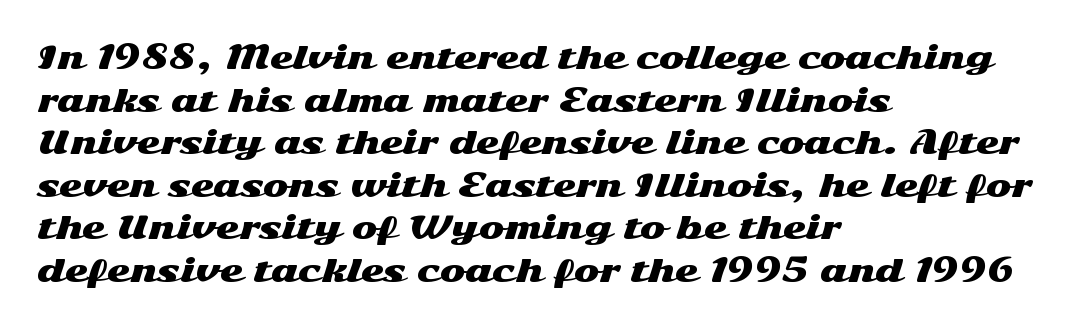
{"serif": "no", "width": "wide", "stroke_contrast": "medium", "x_height": "medium", "monospaced": "no", "underline": "no", "align": "left", "line_spacing": "normal", "line_spacing_ratio": 1.42, "letter_spacing": "normal", "letter_spacing_em": 0.0, "glyph_px": 30}
